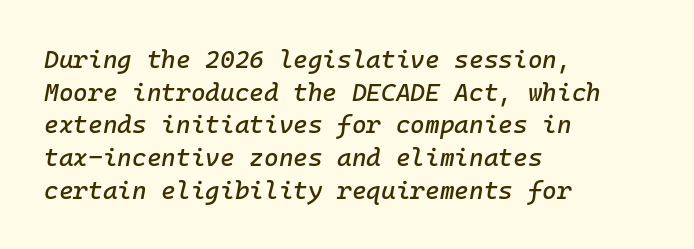
Q: Is the text italic (slanted)? A: Yes, it leans right by about 10 degrees.
Q: Is the text underlined? A: No.
Q: How is the paragraph aligned? A: Left-aligned.
Q: Is the spacing between letters normal or unusually wide? A: Normal.
Q: Is the spacing between lines tight, normal or loose? A: Normal.
